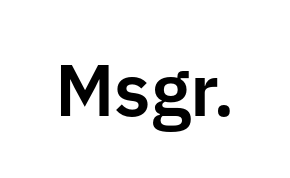
{"serif": "no", "italic": "no", "width": "normal", "stroke_contrast": "low", "x_height": "medium", "monospaced": "no", "underline": "no", "letter_spacing": "normal", "letter_spacing_em": 0.0, "glyph_px": 73}
